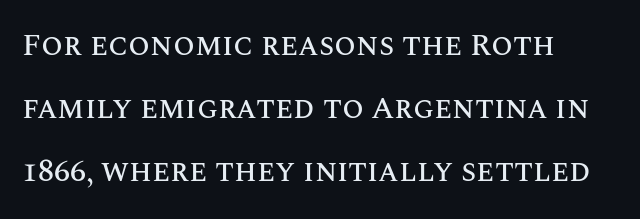
{"italic": "no", "width": "normal", "stroke_contrast": "medium", "x_height": "large", "monospaced": "no", "underline": "no", "align": "left", "line_spacing": "loose", "line_spacing_ratio": 2.04, "letter_spacing": "normal", "letter_spacing_em": 0.0, "glyph_px": 31}
